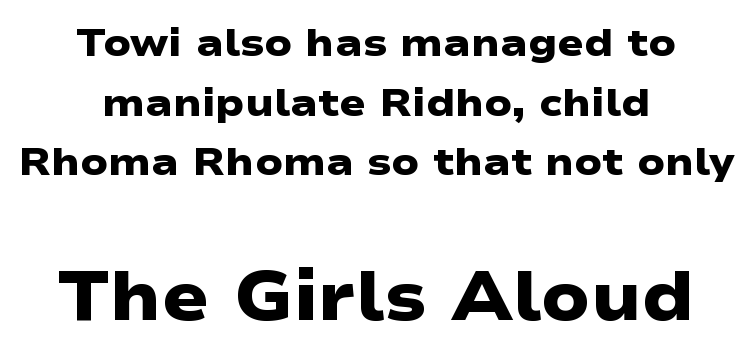
Q: Is the text bold? A: Yes.
Q: Is the typeface a serif or a sans-serif typeface? A: Sans-serif.
Q: Is the text underlined? A: No.
Q: How is the paragraph aligned? A: Centered.
Q: Is the spacing between letters normal or unusually wide? A: Normal.
Q: Is the spacing between lines tight, normal or loose? A: Normal.
Q: Which block of text is set in a larger size, the first (top) or the second (bottom)? A: The second (bottom) one.
Q: Width (condensed, normal, or wide)? A: Wide.
Q: Stroke contrast? A: Low.
Q: x-height? A: Medium.
Q: Monospaced? A: No.
